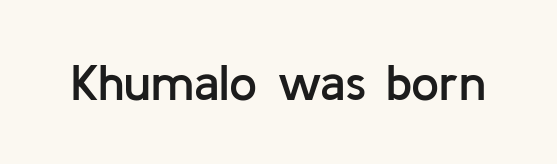
The tracking reads as untouched default to a designer's eye. The passage shown is typed in a proportional face where columns would drift. Posture: straight, roman, zero tilt. Type style note: lacks serifs. Unmarked baselines from the first word to the last.
